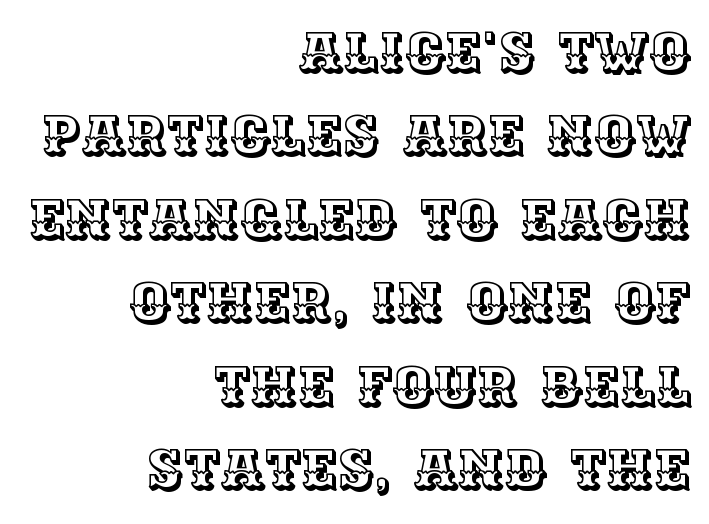
The image shows 56 px text type, upright; set right-aligned, normal line spacing (1.49x), normal letter spacing, not underlined; a large x-height.
